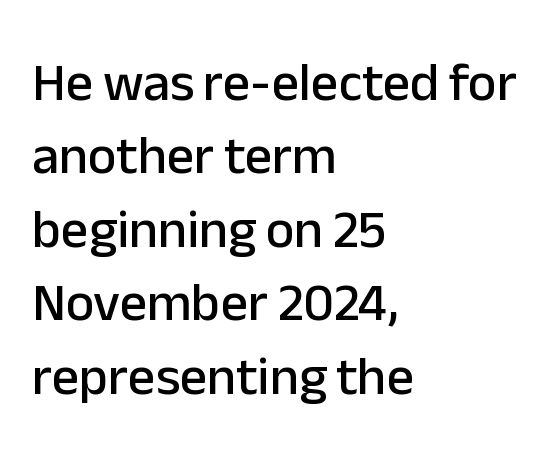
Q: Is the text italic (slanted)? A: No, it is upright.
Q: Is the typeface a serif or a sans-serif typeface? A: Sans-serif.
Q: Is the text underlined? A: No.
Q: How is the paragraph aligned? A: Left-aligned.
Q: Is the spacing between letters normal or unusually wide? A: Normal.
Q: Is the spacing between lines tight, normal or loose? A: Normal.
Q: Width (condensed, normal, or wide)? A: Normal.
Q: Stroke contrast? A: Low.
Q: x-height? A: Medium.
Q: Monospaced? A: No.
